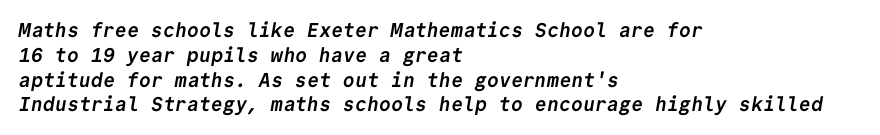
Caption: standard tracking, unaltered. Descenders hang freely into open space. Caption: multi-line text, flush left, ragged right. Chunky letters — that's bold for sure.
